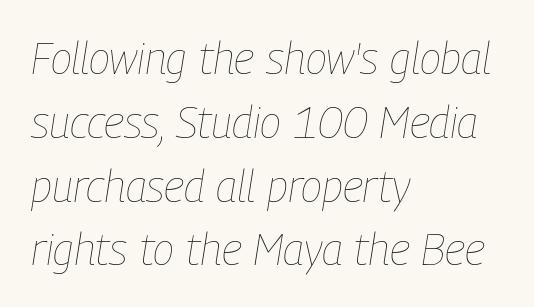
Q: Is the text bold? A: No.
Q: Is the text italic (slanted)? A: Yes, it leans right by about 9 degrees.
Q: Is the text underlined? A: No.
Q: How is the paragraph aligned? A: Left-aligned.
Q: Is the spacing between letters normal or unusually wide? A: Normal.
Q: Is the spacing between lines tight, normal or loose? A: Normal.
Q: Width (condensed, normal, or wide)? A: Condensed.
Q: Stroke contrast? A: Low.
Q: x-height? A: Medium.
Q: Monospaced? A: No.
